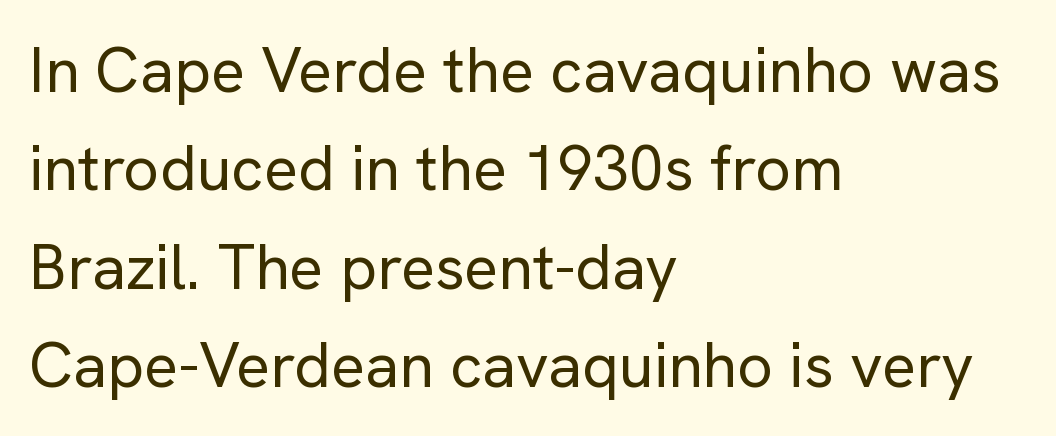
The image shows 63 px regular-weight sans-serif type, upright; set left-aligned, normal line spacing (1.56x), normal letter spacing, not underlined; low stroke contrast and a medium x-height.
